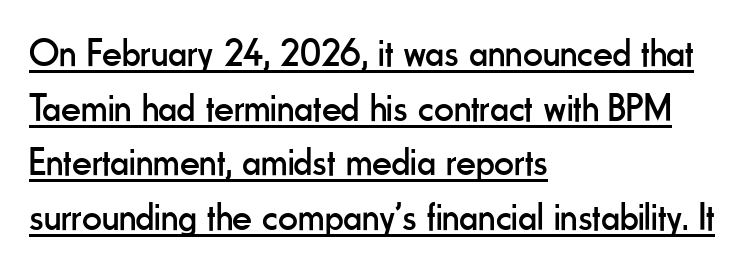
{"serif": "no", "italic": "no", "bold": "no", "weight": "regular", "width": "condensed", "stroke_contrast": "low", "x_height": "small", "monospaced": "no", "underline": "yes", "align": "left", "line_spacing": "normal", "line_spacing_ratio": 1.4, "letter_spacing": "normal", "letter_spacing_em": 0.0, "glyph_px": 39}
